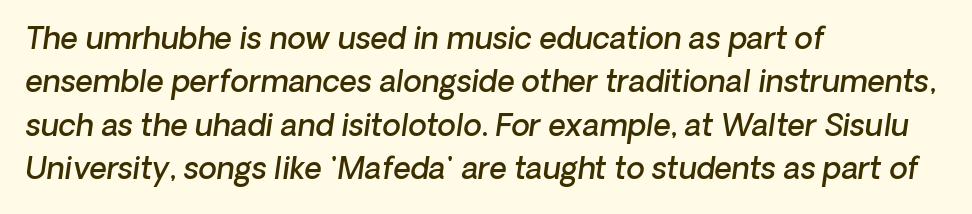
Q: Is the text bold? A: Semi-bold.
Q: Is the text italic (slanted)? A: Yes, it leans right by about 8 degrees.
Q: Is the text underlined? A: No.
Q: How is the paragraph aligned? A: Left-aligned.
Q: Is the spacing between letters normal or unusually wide? A: Normal.
Q: Is the spacing between lines tight, normal or loose? A: Normal.
Q: Width (condensed, normal, or wide)? A: Normal.
Q: Stroke contrast? A: Low.
Q: x-height? A: Medium.
Q: Monospaced? A: No.
